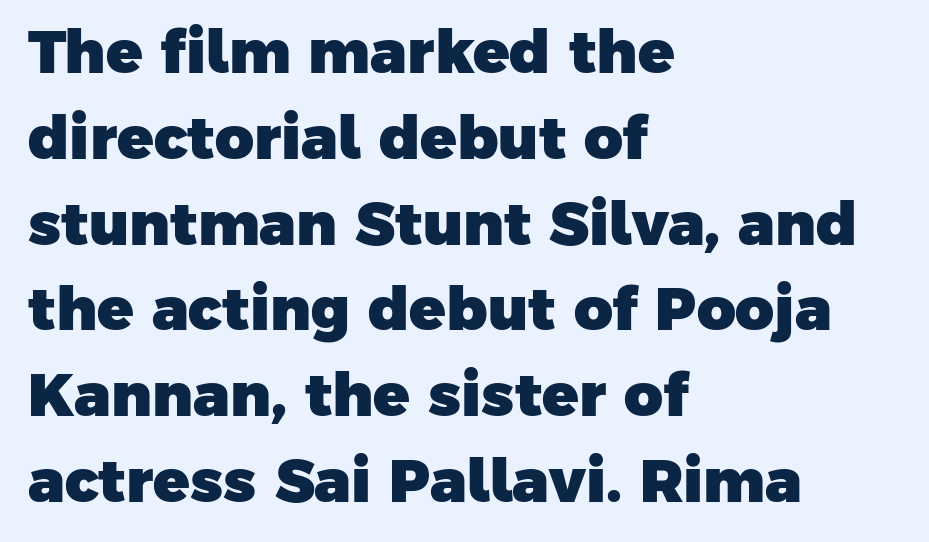
{"serif": "no", "bold": "yes", "weight": "heavy", "width": "normal", "stroke_contrast": "low", "x_height": "medium", "monospaced": "no", "underline": "no", "align": "left", "line_spacing": "normal", "line_spacing_ratio": 1.43, "letter_spacing": "normal", "letter_spacing_em": 0.0, "glyph_px": 60}
